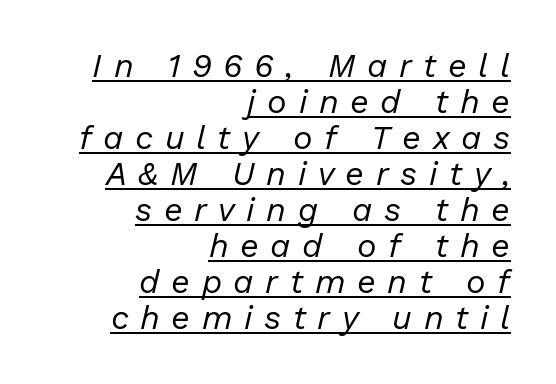
Between one letter and the next there's a generous, obvious gap. Here the designer chose a conventional face with non-uniform glyph widths. The glyphs look as if they've been sheared to an angle. Quick note: underline on.
